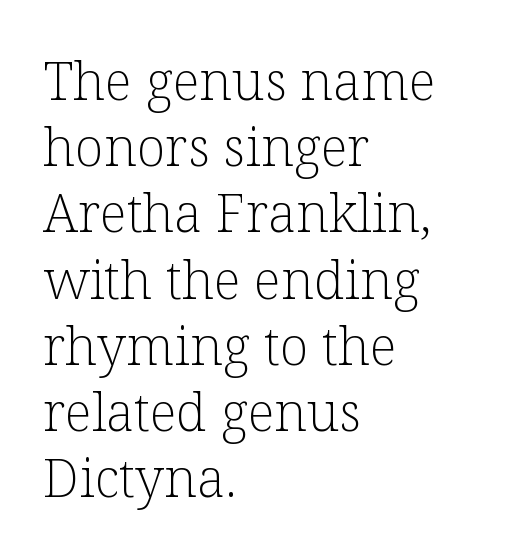
Observe the serifs anchoring each vertical stroke in this sample. The foot of each line stays bare and open. Spacing verdict: proportional, widths tailored to each character. Alignment: flush left. No heavy texture on the line: the type isn't bold.
